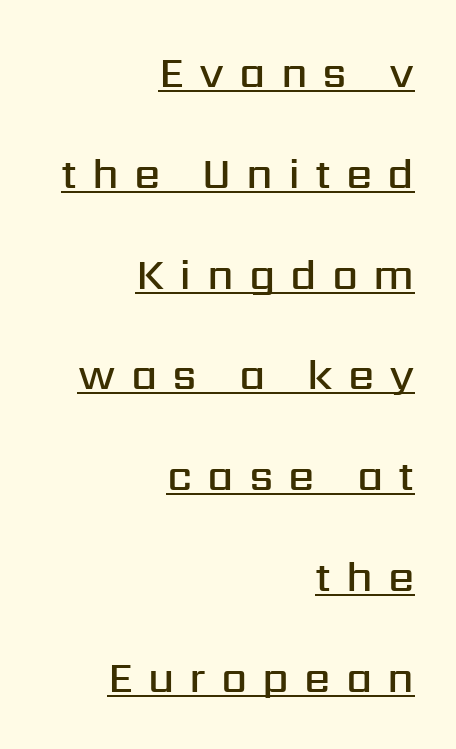
{"serif": "no", "italic": "no", "bold": "semi", "weight": "semibold", "width": "normal", "stroke_contrast": "medium", "x_height": "medium", "monospaced": "no", "underline": "yes", "align": "right", "line_spacing": "loose", "line_spacing_ratio": 2.4, "letter_spacing": "wide", "letter_spacing_em": 0.36, "glyph_px": 42}
